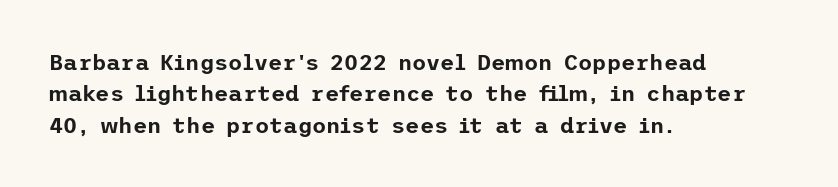
{"italic": "no", "underline": "no", "align": "left", "line_spacing": "normal", "line_spacing_ratio": 1.43, "letter_spacing": "normal", "letter_spacing_em": 0.0, "glyph_px": 22}
